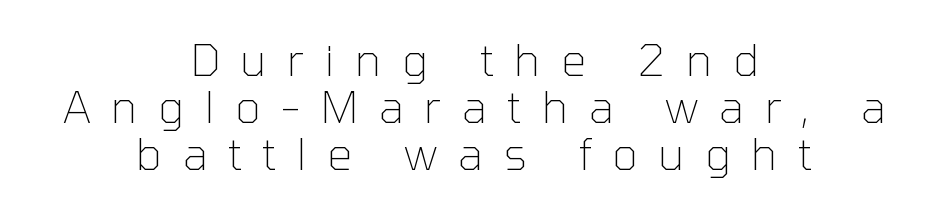
Q: Is the text bold? A: No.
Q: Is the text italic (slanted)? A: No, it is upright.
Q: Is the typeface a serif or a sans-serif typeface? A: Sans-serif.
Q: Is the text underlined? A: No.
Q: How is the paragraph aligned? A: Centered.
Q: Is the spacing between letters normal or unusually wide? A: Unusually wide.
Q: Is the spacing between lines tight, normal or loose? A: Tight.
Q: Width (condensed, normal, or wide)? A: Normal.
Q: Stroke contrast? A: Low.
Q: x-height? A: Medium.
Q: Monospaced? A: No.
